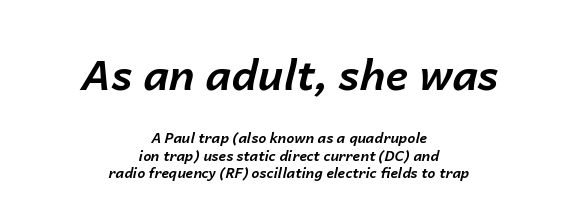
Characters are canted at an angle relative to the baseline's perpendicular. This sample is center-justified, so both line endings float freely. Does the bottom block carry the larger type? No, the top block does. The gap between lines stays unmarked.
